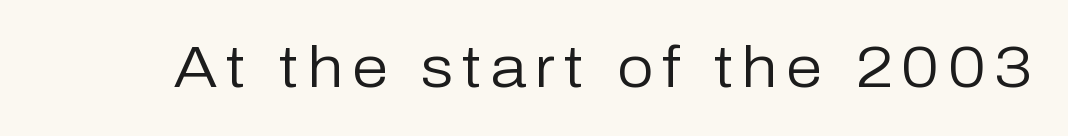
Q: Is the text bold? A: No.
Q: Is the text italic (slanted)? A: No, it is upright.
Q: Is the typeface a serif or a sans-serif typeface? A: Sans-serif.
Q: Is the text underlined? A: No.
Q: Width (condensed, normal, or wide)? A: Normal.
Q: Stroke contrast? A: Low.
Q: x-height? A: Medium.
Q: Monospaced? A: No.
